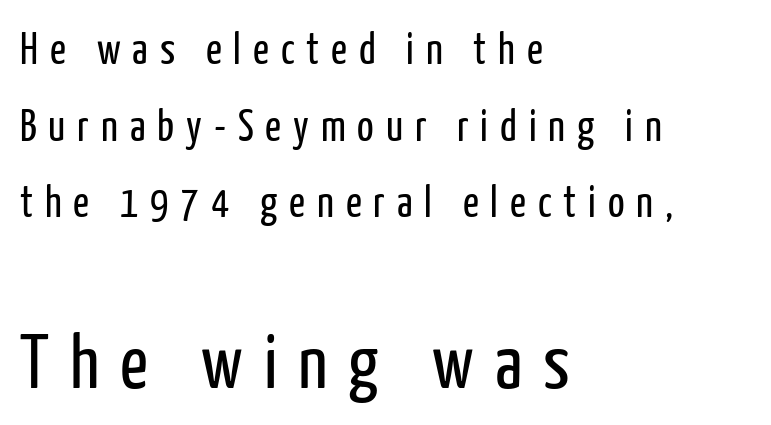
Q: Is the text bold? A: No.
Q: Is the text italic (slanted)? A: No, it is upright.
Q: Is the typeface a serif or a sans-serif typeface? A: Sans-serif.
Q: Is the text underlined? A: No.
Q: How is the paragraph aligned? A: Left-aligned.
Q: Is the spacing between letters normal or unusually wide? A: Unusually wide.
Q: Which block of text is set in a larger size, the first (top) or the second (bottom)? A: The second (bottom) one.
Q: Width (condensed, normal, or wide)? A: Condensed.
Q: Stroke contrast? A: Low.
Q: x-height? A: Medium.
Q: Monospaced? A: No.
